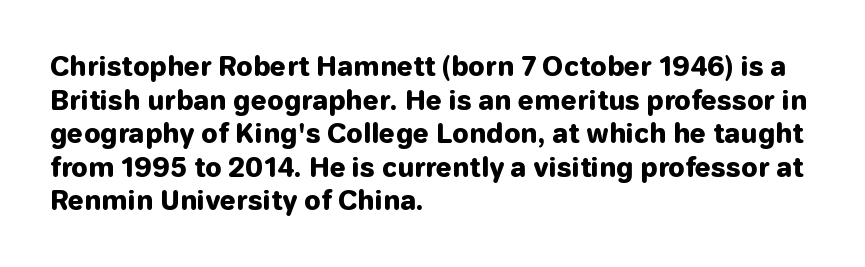
Regarding leading, the lines here are spaced in the standard way. Nothing unusual about the tracking: characters are spaced as the font intends. Clear beneath every line of the passage. The compositor pushed each line to the left boundary. Ascenders rise straight up at ninety degrees. The font is running at its bold setting.
